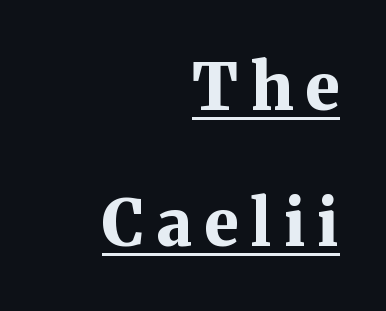
{"serif": "yes", "italic": "no", "bold": "yes", "weight": "bold", "width": "normal", "stroke_contrast": "medium", "x_height": "medium", "monospaced": "no", "underline": "yes", "align": "right", "line_spacing": "loose", "line_spacing_ratio": 2.12, "glyph_px": 64}
